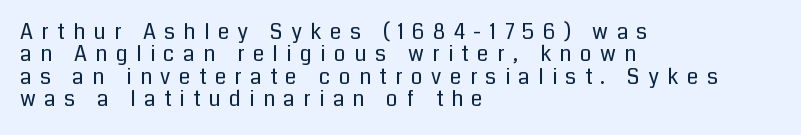
Designer's note — italics off, roman on. Is the type heavy? It reads as light-to-regular instead. Does the copy run flush right? No — it runs flush left. Substantial extra tracking has been applied to these lines.
